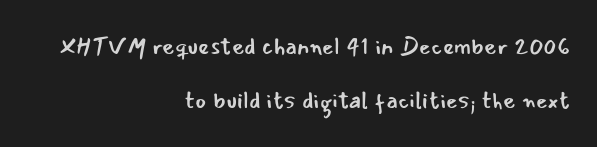
Regarding leading, the lines here are spaced well apart. Rendered with straight, roman letterforms. Reading down the block, your eye finds every line finishing at a fixed right position. Honestly, the letter spacing is just normal — you wouldn't notice it.
